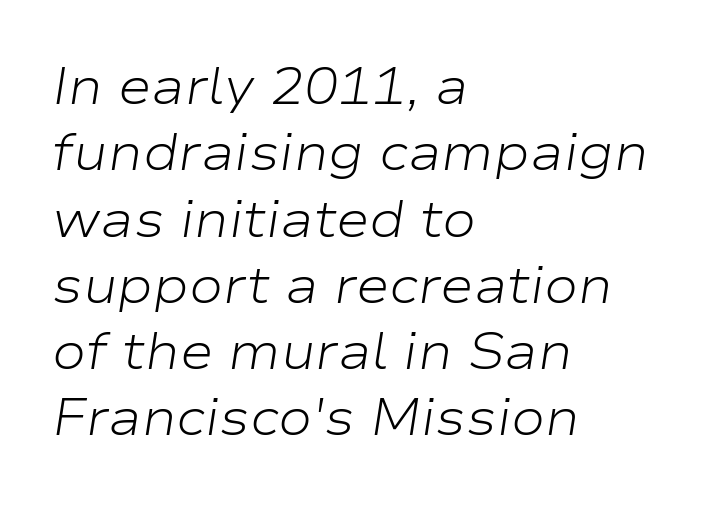
Compared with a centered layout, this one pins lines to the left instead. Honestly, the letter spacing is just normal — you wouldn't notice it. No extra ink here — the face is not bold. Honestly, the row spacing looks completely unremarkable. Clear beneath every line of the passage. Here the designer chose a conventional face with non-uniform glyph widths.
